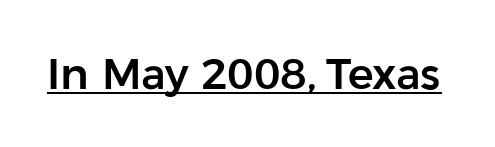
Q: Is the text italic (slanted)? A: No, it is upright.
Q: Is the typeface a serif or a sans-serif typeface? A: Sans-serif.
Q: Is the text underlined? A: Yes.
Q: Is the spacing between letters normal or unusually wide? A: Normal.
Q: Width (condensed, normal, or wide)? A: Normal.
Q: Stroke contrast? A: Low.
Q: x-height? A: Medium.
Q: Monospaced? A: No.
